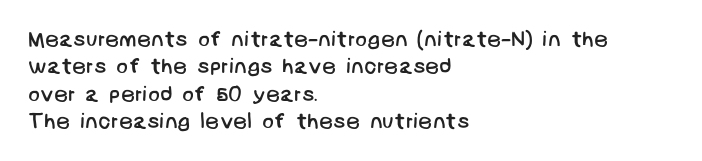
The image shows 22 px text type; set left-aligned, line spacing 1.24x, normal letter spacing, not underlined.
